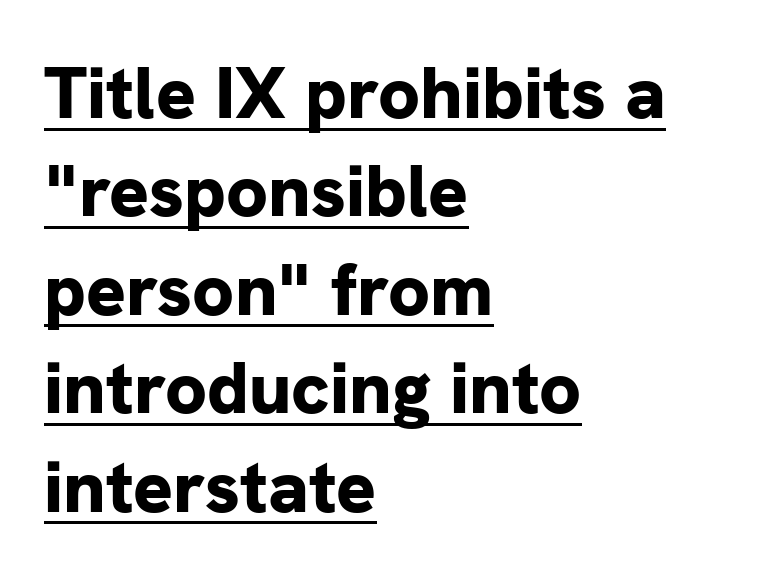
The letters stand upright; this is a roman face. I'd describe the lettering as bold — thick and assertive. A baseline rule has been typeset under these characters. The typeface chosen for these lines omits serifs. Vertically, the passage feels balanced, rows spaced as you'd expect.
